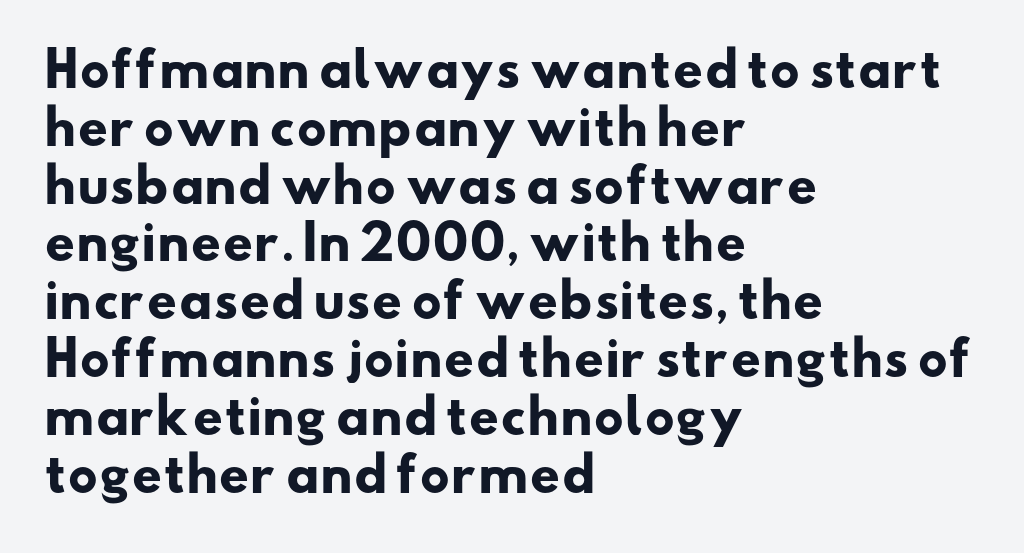
{"serif": "no", "bold": "yes", "weight": "heavy", "width": "wide", "stroke_contrast": "low", "x_height": "small", "monospaced": "no", "underline": "no", "align": "left", "line_spacing_ratio": 1.23, "letter_spacing": "normal", "letter_spacing_em": 0.0, "glyph_px": 47}
